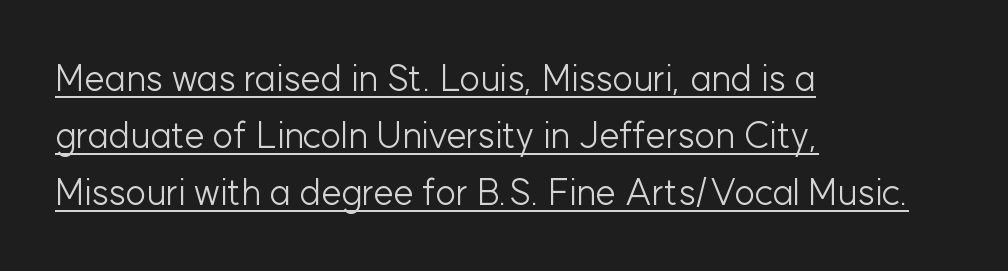
The image shows 36 px light sans-serif type, upright; set left-aligned, normal line spacing (1.59x), normal letter spacing, underlined; low stroke contrast and a medium x-height.
